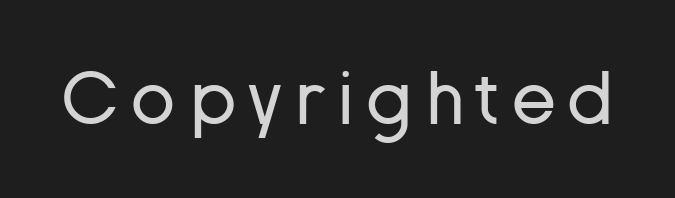
Quick note: underline off. Font category for this specimen: sans-serif. Every character sits straight up, as roman type does. The typesetting does not lean heavy: it is not bold. The rendering uses natural spacing where letterforms have individual widths.
